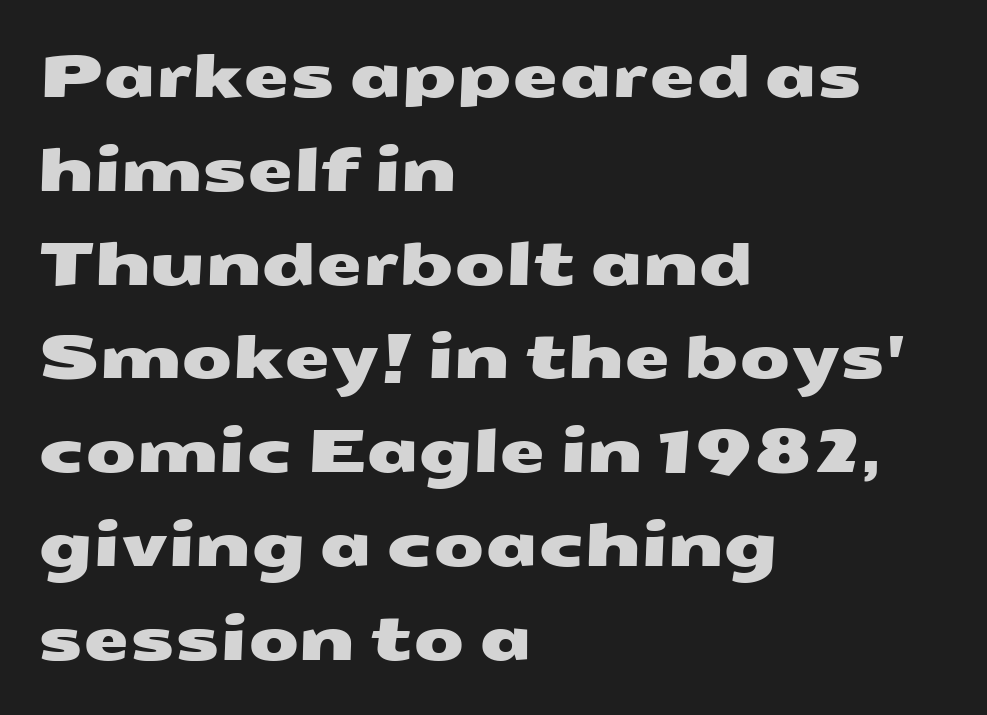
A sans-serif font was chosen for this passage. The gaps between neighbouring characters are ordinary and unremarkable. The paragraph shown leans on its left margin. Do the characters align in a grid? No, the font is proportional. Check under the words: just untouched page. This sample keeps an unexceptional amount of space between lines.
